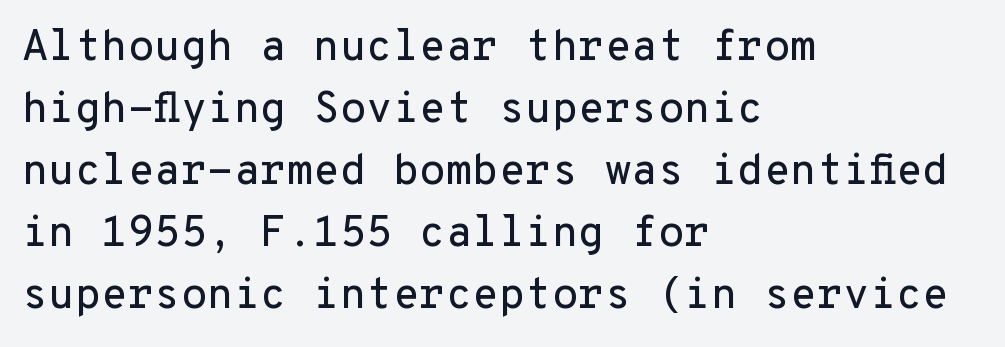
Q: Is the text italic (slanted)? A: No, it is upright.
Q: Is the typeface a serif or a sans-serif typeface? A: Sans-serif.
Q: Is the text underlined? A: No.
Q: How is the paragraph aligned? A: Left-aligned.
Q: Is the spacing between letters normal or unusually wide? A: Normal.
Q: Is the spacing between lines tight, normal or loose? A: Normal.
Q: Width (condensed, normal, or wide)? A: Normal.
Q: Stroke contrast? A: Low.
Q: x-height? A: Medium.
Q: Monospaced? A: Yes.
